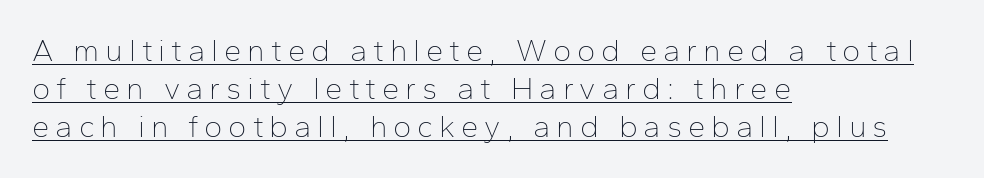
Q: Is the text bold? A: No.
Q: Is the text italic (slanted)? A: No, it is upright.
Q: Is the typeface a serif or a sans-serif typeface? A: Sans-serif.
Q: Is the text underlined? A: Yes.
Q: How is the paragraph aligned? A: Left-aligned.
Q: Width (condensed, normal, or wide)? A: Normal.
Q: Stroke contrast? A: Low.
Q: x-height? A: Medium.
Q: Monospaced? A: No.
